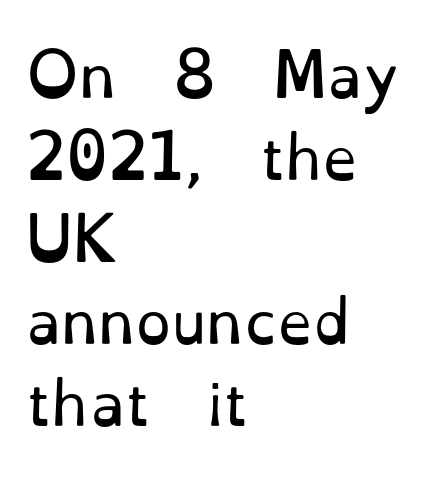
{"italic": "no", "bold": "no", "weight": "regular", "width": "normal", "stroke_contrast": "low", "x_height": "small", "monospaced": "no", "underline": "no", "align": "left", "line_spacing": "normal", "line_spacing_ratio": 1.44, "letter_spacing": "normal", "letter_spacing_em": 0.0, "glyph_px": 57}
